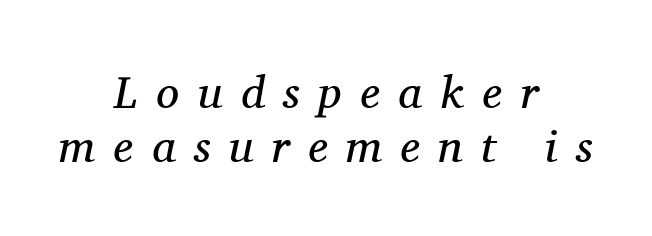
Q: Is the text bold? A: No.
Q: Is the text italic (slanted)? A: Yes, it leans right by about 11 degrees.
Q: Is the typeface a serif or a sans-serif typeface? A: Serif.
Q: Is the text underlined? A: No.
Q: How is the paragraph aligned? A: Centered.
Q: Is the spacing between letters normal or unusually wide? A: Unusually wide.
Q: Width (condensed, normal, or wide)? A: Normal.
Q: Stroke contrast? A: Medium.
Q: x-height? A: Medium.
Q: Monospaced? A: No.
